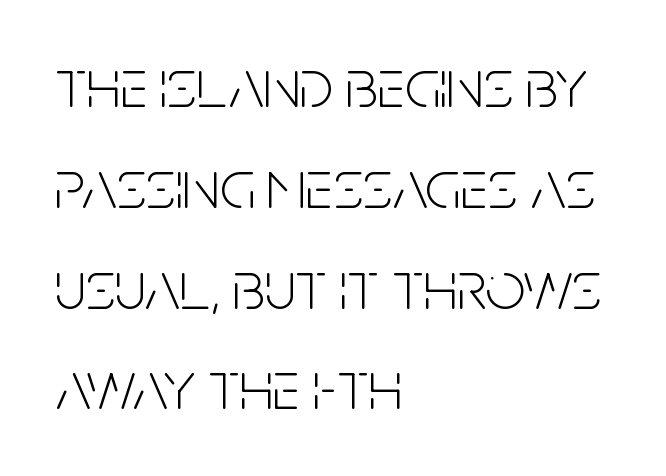
The image shows 70 px light, condensed sans-serif type, upright; set left-aligned, normal line spacing (1.44x), normal letter spacing, not underlined; low stroke contrast and a large x-height.
